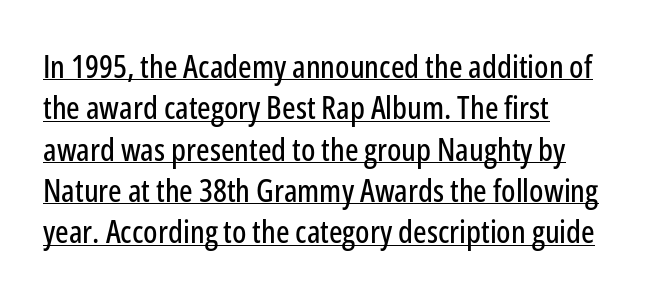
Q: Is the text italic (slanted)? A: No, it is upright.
Q: Is the typeface a serif or a sans-serif typeface? A: Sans-serif.
Q: Is the text underlined? A: Yes.
Q: How is the paragraph aligned? A: Left-aligned.
Q: Is the spacing between letters normal or unusually wide? A: Normal.
Q: Is the spacing between lines tight, normal or loose? A: Normal.
Q: Width (condensed, normal, or wide)? A: Condensed.
Q: Stroke contrast? A: Low.
Q: x-height? A: Medium.
Q: Monospaced? A: No.
